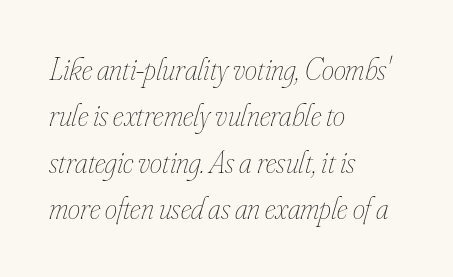
The image shows 31 px thin, condensed type, italic (leaning right); set left-aligned, normal line spacing (1.5x), normal letter spacing, not underlined; low stroke contrast and a small x-height.
